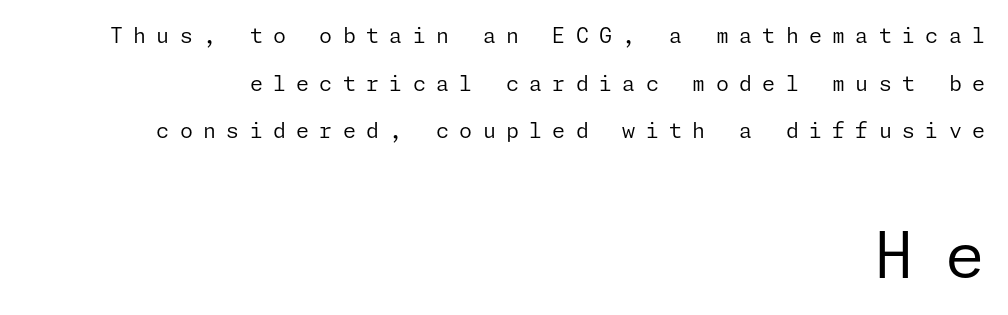
Q: Is the text bold? A: No.
Q: Is the text italic (slanted)? A: No, it is upright.
Q: Is the typeface a serif or a sans-serif typeface? A: Sans-serif.
Q: Is the text underlined? A: No.
Q: How is the paragraph aligned? A: Right-aligned.
Q: Is the spacing between letters normal or unusually wide? A: Unusually wide.
Q: Is the spacing between lines tight, normal or loose? A: Loose.
Q: Which block of text is set in a larger size, the first (top) or the second (bottom)? A: The second (bottom) one.
Q: Width (condensed, normal, or wide)? A: Normal.
Q: Stroke contrast? A: Low.
Q: x-height? A: Medium.
